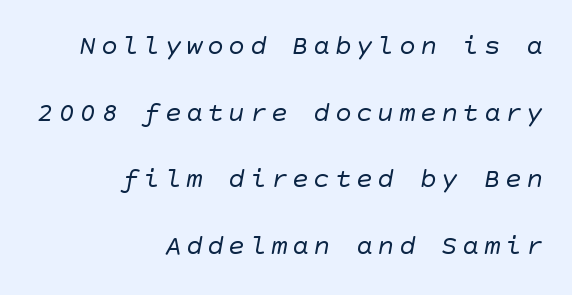
{"serif": "no", "bold": "no", "weight": "regular", "width": "normal", "stroke_contrast": "low", "x_height": "large", "underline": "no", "align": "right", "line_spacing": "loose", "line_spacing_ratio": 2.38, "glyph_px": 28}
